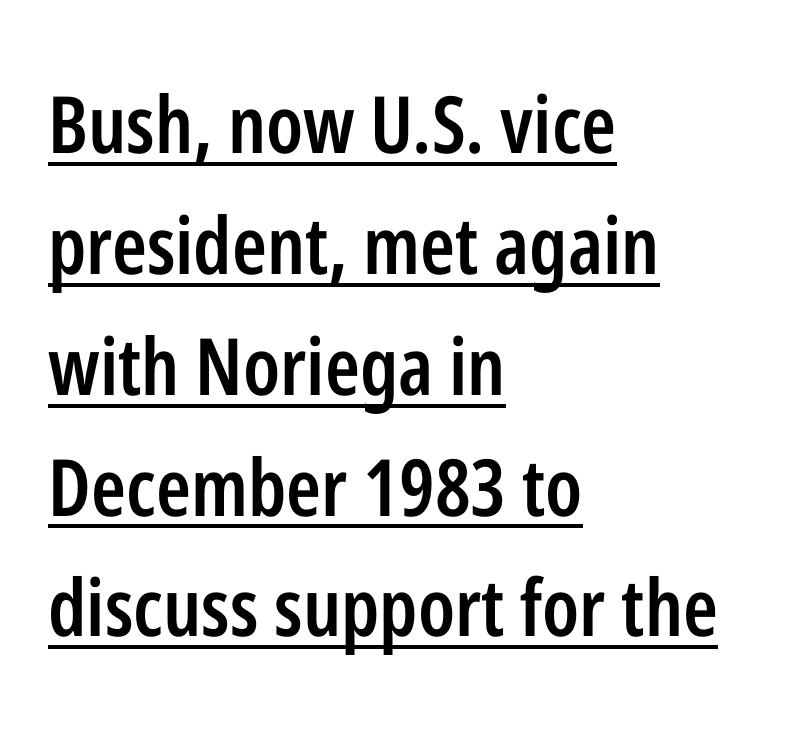
The type is set solid horizontally, with unmodified tracking. Vertical strokes here are truly vertical. The vertical gap from one line to the next is medium. The lettering is marked with a stroke running underneath it. Line starts are locked; line ends wander.
